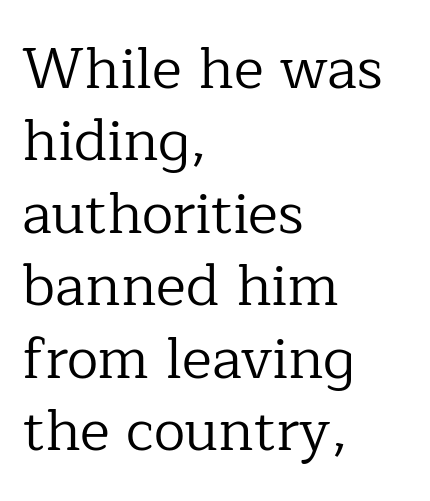
The image shows 57 px regular-weight serif type, upright; set left-aligned, normal line spacing (1.27x), normal letter spacing, not underlined; low stroke contrast and a medium x-height.
